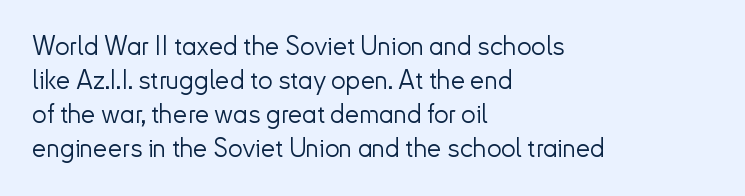
The image shows 26 px text type, upright; set left-aligned, normal line spacing (1.31x), normal letter spacing, not underlined.
